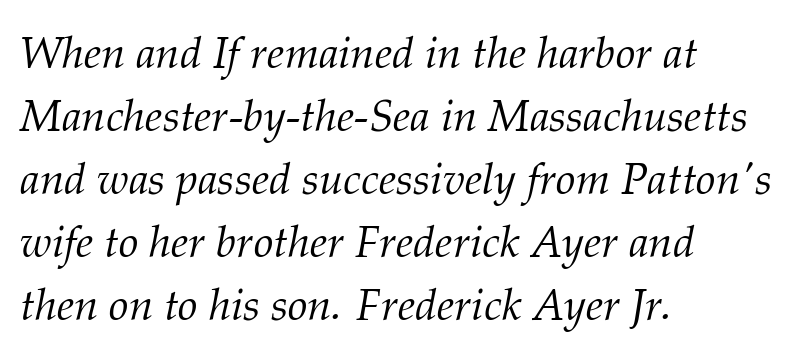
The zone under the glyphs is completely vacant. Horizontally, the lines are justified to the leading edge only. This sample uses an oblique cut, with every glyph tilted off the vertical. The vertical gap from one line to the next is medium.
